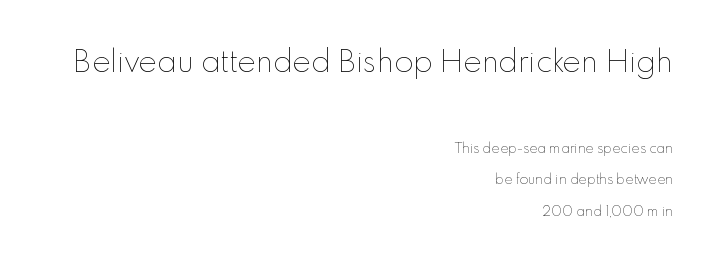
The image shows 31 px thin type, upright; set right-aligned, loose line spacing (2.25x), normal letter spacing, not underlined; the first (top) block is 2.21x larger; low stroke contrast and a small x-height.
